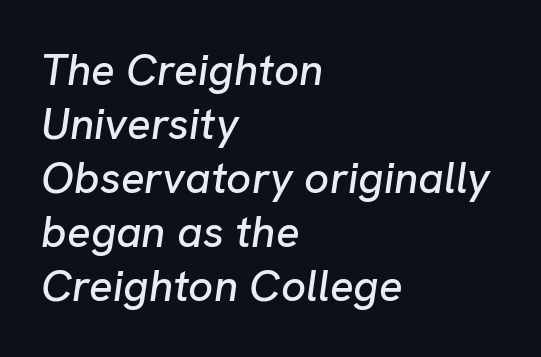
{"italic": "yes", "lean": "right", "slant_degrees": 8, "width": "normal", "stroke_contrast": "low", "x_height": "medium", "monospaced": "no", "underline": "no", "align": "left", "line_spacing_ratio": 1.23, "letter_spacing": "normal", "letter_spacing_em": 0.0, "glyph_px": 44}
